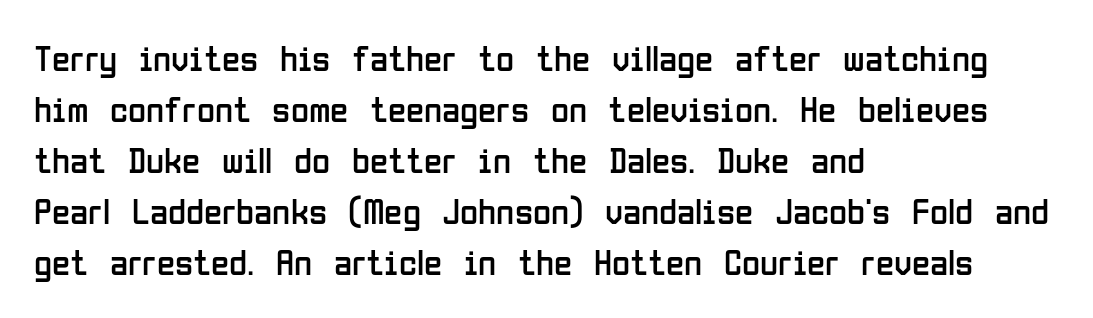
The image shows 37 px regular-weight, condensed sans-serif type, upright; set left-aligned, normal line spacing (1.38x), normal letter spacing, not underlined; low stroke contrast and a medium x-height.
